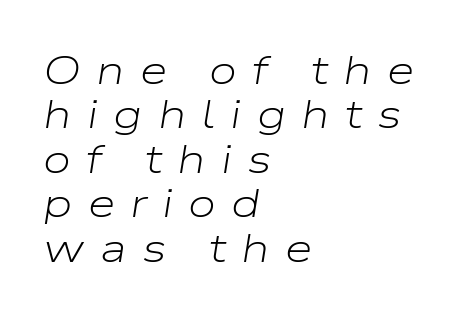
The image shows 40 px light, wide type, italic (leaning right); set left-aligned, tight line spacing (1.11x), unusually wide letter spacing (+0.38 em), not underlined; low stroke contrast and a medium x-height.
